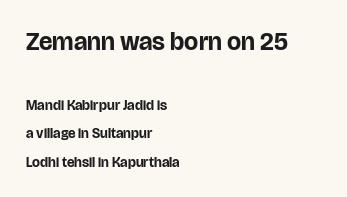
The image shows 25 px bold type, upright; set left-aligned, loose line spacing (2.01x), normal letter spacing, not underlined; the first (top) block is 1.79x larger.
